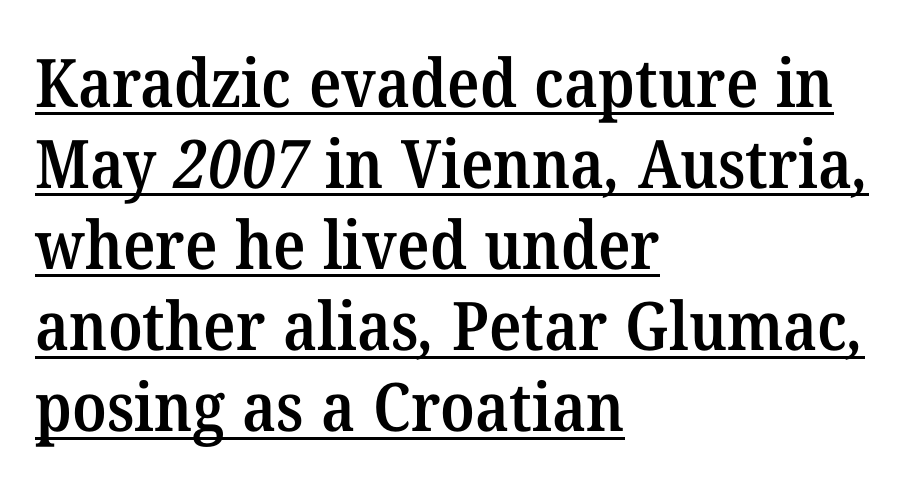
The image shows 67 px semibold serif type; set left-aligned, line spacing 1.21x, normal letter spacing, underlined; medium stroke contrast and a medium x-height.
